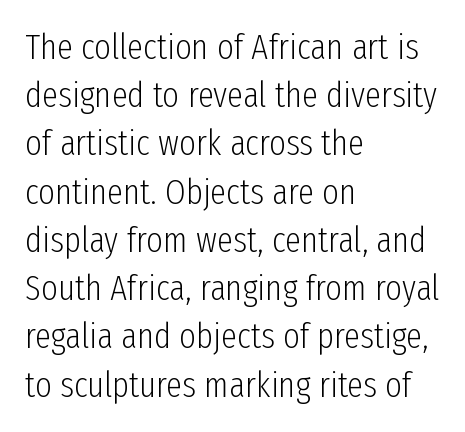
{"serif": "no", "italic": "no", "bold": "no", "weight": "light", "width": "condensed", "stroke_contrast": "low", "x_height": "medium", "monospaced": "no", "underline": "no", "align": "left", "line_spacing": "normal", "line_spacing_ratio": 1.34, "letter_spacing": "normal", "letter_spacing_em": 0.0, "glyph_px": 36}
